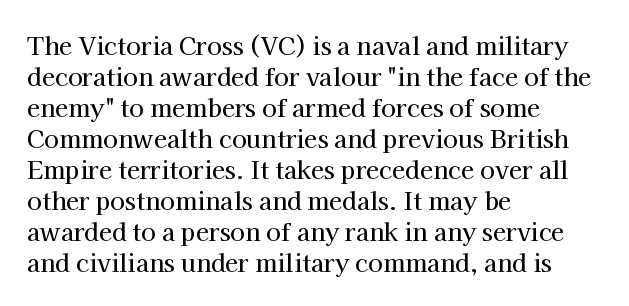
Q: Is the text italic (slanted)? A: No, it is upright.
Q: Is the text underlined? A: No.
Q: How is the paragraph aligned? A: Left-aligned.
Q: Is the spacing between letters normal or unusually wide? A: Normal.
Q: Is the spacing between lines tight, normal or loose? A: Normal.
